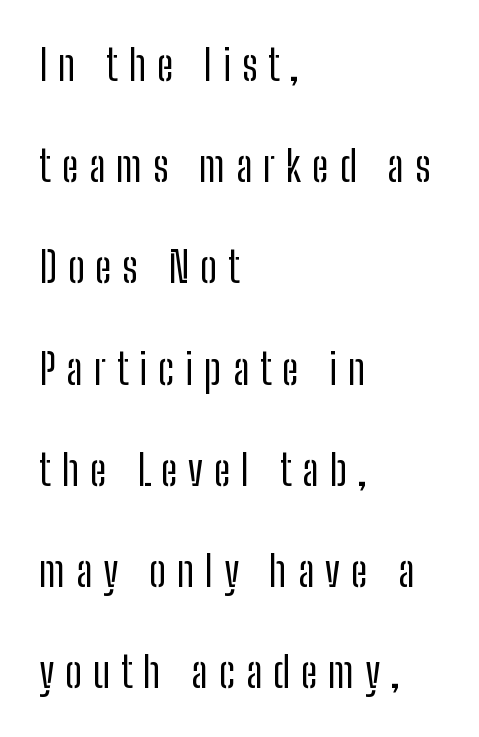
The image shows 42 px regular-weight, condensed sans-serif type, upright; set left-aligned, loose line spacing (2.41x), unusually wide letter spacing (+0.26 em), not underlined; low stroke contrast and a medium x-height.
